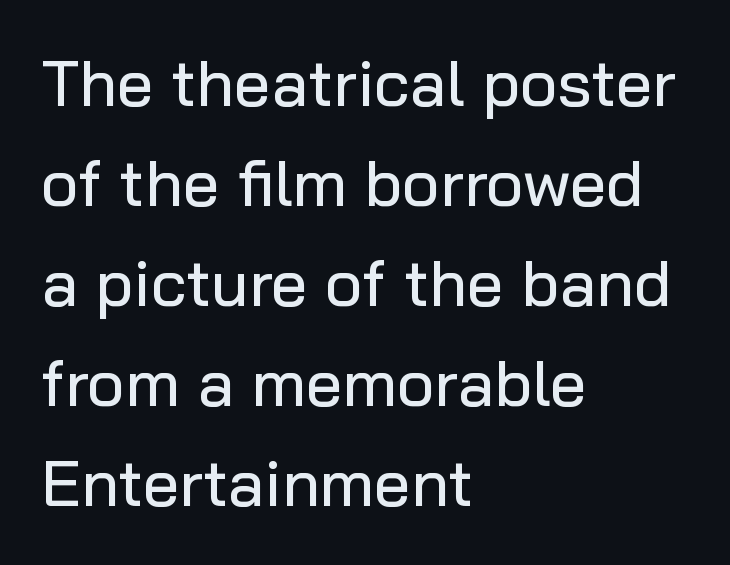
Q: Is the text italic (slanted)? A: No, it is upright.
Q: Is the typeface a serif or a sans-serif typeface? A: Sans-serif.
Q: Is the text underlined? A: No.
Q: How is the paragraph aligned? A: Left-aligned.
Q: Is the spacing between letters normal or unusually wide? A: Normal.
Q: Is the spacing between lines tight, normal or loose? A: Normal.
Q: Width (condensed, normal, or wide)? A: Normal.
Q: Stroke contrast? A: Low.
Q: x-height? A: Medium.
Q: Monospaced? A: No.
